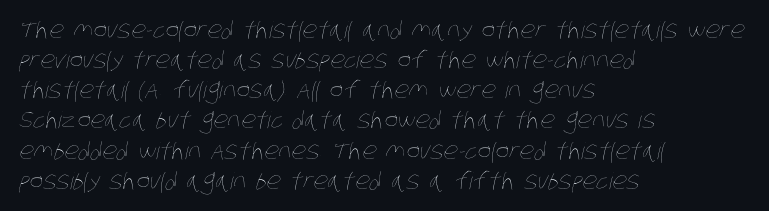
The image shows 23 px text type; set left-aligned, normal line spacing (1.31x), normal letter spacing, not underlined.
